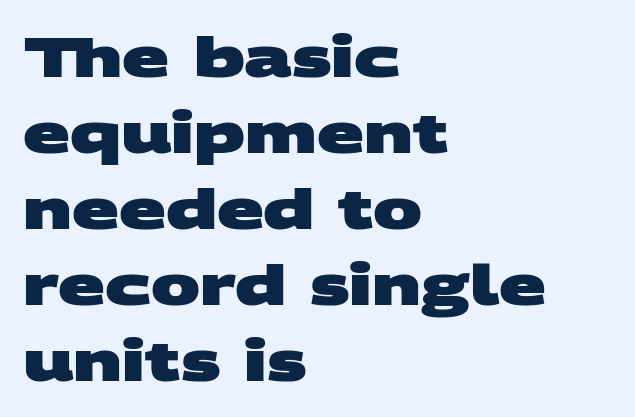
{"serif": "no", "bold": "yes", "weight": "heavy", "width": "wide", "stroke_contrast": "medium", "x_height": "large", "monospaced": "no", "underline": "no", "align": "left", "line_spacing": "normal", "line_spacing_ratio": 1.38, "letter_spacing": "normal", "letter_spacing_em": 0.0, "glyph_px": 55}
